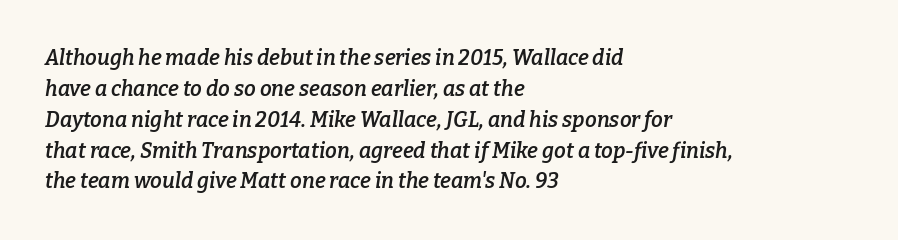
Q: Is the text bold? A: Semi-bold.
Q: Is the text italic (slanted)? A: Yes, it leans right by about 9 degrees.
Q: Is the text underlined? A: No.
Q: How is the paragraph aligned? A: Left-aligned.
Q: Is the spacing between letters normal or unusually wide? A: Normal.
Q: Is the spacing between lines tight, normal or loose? A: Normal.
